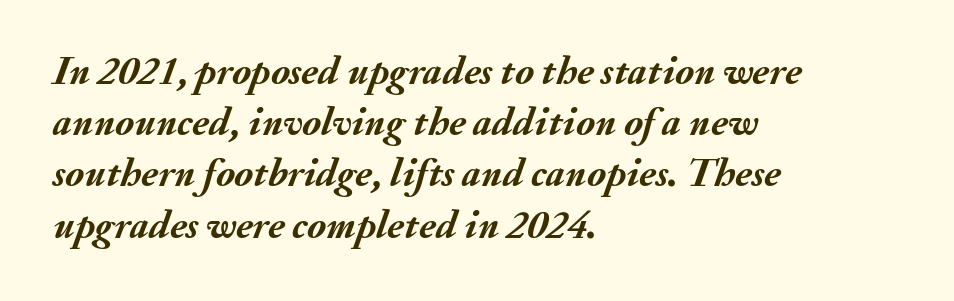
Q: Is the text bold? A: Yes.
Q: Is the text italic (slanted)? A: Yes, it leans right by about 20 degrees.
Q: Is the text underlined? A: No.
Q: How is the paragraph aligned? A: Left-aligned.
Q: Is the spacing between letters normal or unusually wide? A: Normal.
Q: Is the spacing between lines tight, normal or loose? A: Normal.
Q: Width (condensed, normal, or wide)? A: Normal.
Q: Stroke contrast? A: Medium.
Q: x-height? A: Small.
Q: Monospaced? A: No.
